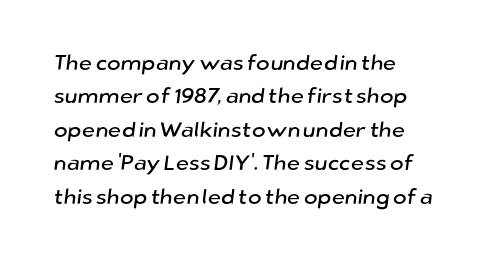
The image shows 21 px text type; set left-aligned, normal line spacing (1.59x), normal letter spacing, not underlined.
